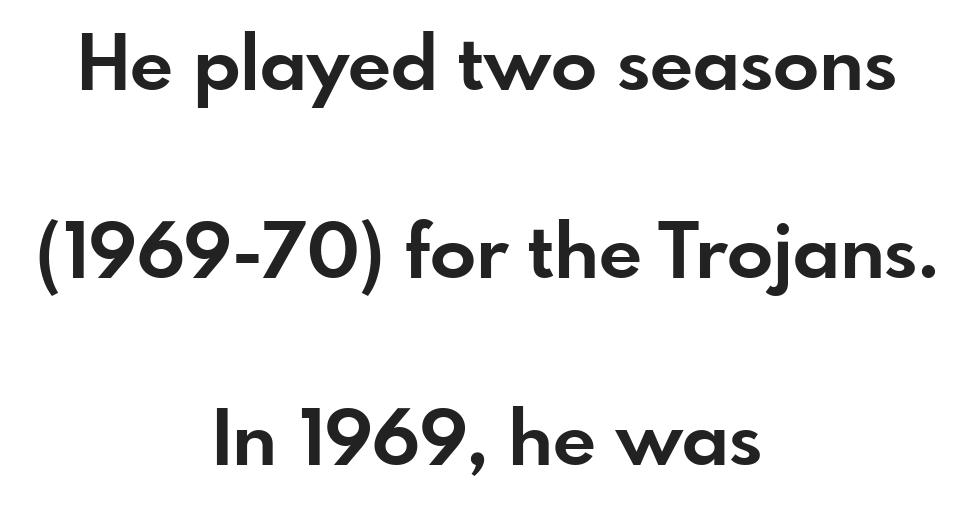
Heft: maximum for text — a bold. Tracking value appears to be zero — textbook default spacing. These lines were composed using upright roman letters. Is this a fixed-width face? No — the glyphs have proportional, varying widths. These lines stand farther apart than default settings would place them.
